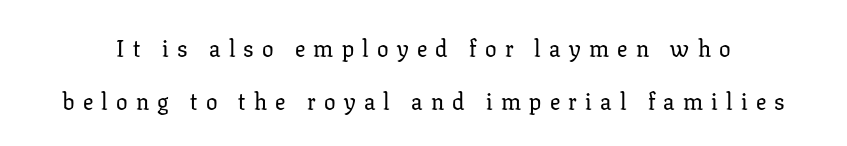
Q: Is the text italic (slanted)? A: No, it is upright.
Q: Is the text underlined? A: No.
Q: Is the spacing between letters normal or unusually wide? A: Unusually wide.
Q: Is the spacing between lines tight, normal or loose? A: Loose.
